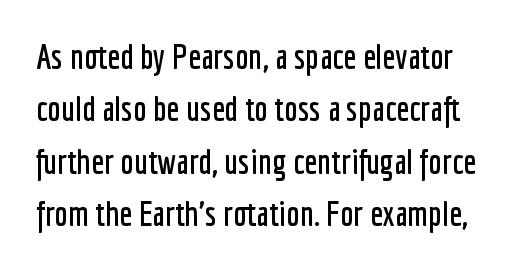
{"serif": "no", "italic": "no", "width": "condensed", "stroke_contrast": "low", "x_height": "medium", "monospaced": "no", "underline": "no", "line_spacing": "normal", "line_spacing_ratio": 1.54, "letter_spacing": "normal", "letter_spacing_em": 0.0, "glyph_px": 34}
